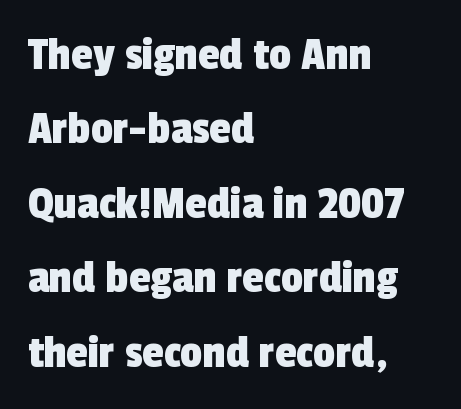
The image shows 49 px condensed sans-serif type; set left-aligned, normal line spacing (1.52x), normal letter spacing, not underlined; a medium x-height.
